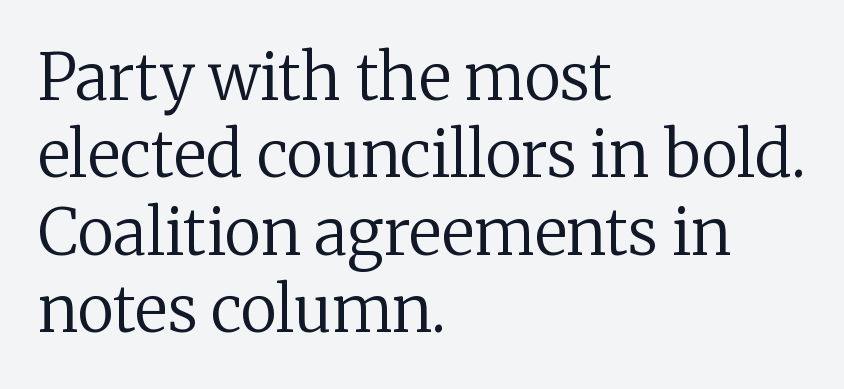
Q: Is the text bold? A: No.
Q: Is the text italic (slanted)? A: No, it is upright.
Q: Is the typeface a serif or a sans-serif typeface? A: Serif.
Q: Is the text underlined? A: No.
Q: How is the paragraph aligned? A: Left-aligned.
Q: Is the spacing between letters normal or unusually wide? A: Normal.
Q: Width (condensed, normal, or wide)? A: Normal.
Q: Stroke contrast? A: Low.
Q: x-height? A: Medium.
Q: Monospaced? A: No.
